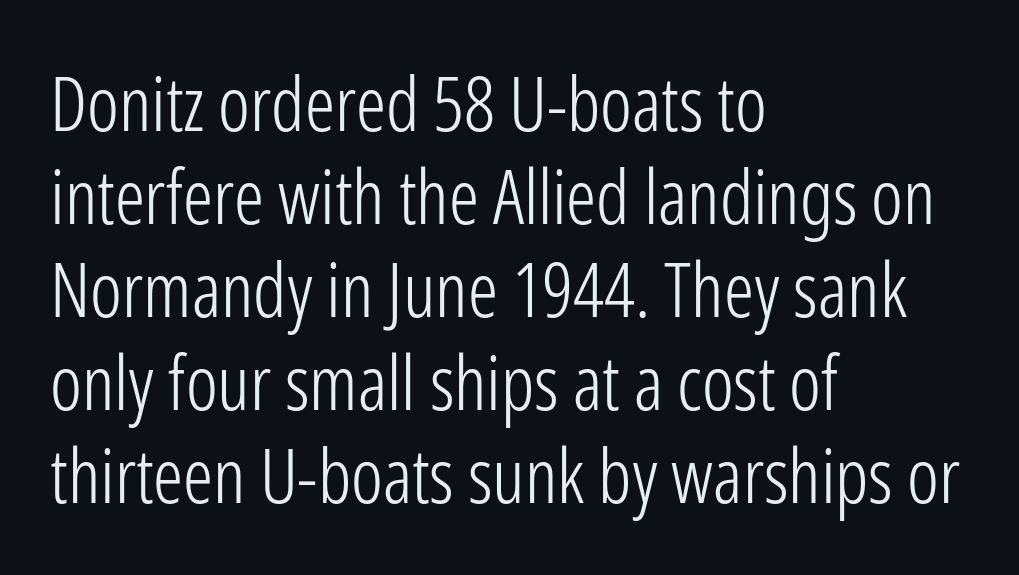
{"serif": "no", "italic": "no", "bold": "no", "weight": "light", "width": "condensed", "stroke_contrast": "low", "x_height": "medium", "monospaced": "no", "underline": "no", "align": "left", "line_spacing_ratio": 1.24, "letter_spacing": "normal", "letter_spacing_em": 0.0, "glyph_px": 75}
